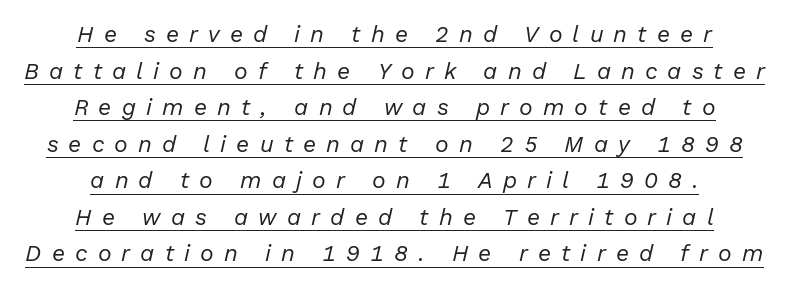
Is the block centered? Yes — each line is placed symmetrically about the middle. The rows are spaced the way most documents space them. You can tell it's italic because the verticals aren't actually vertical. Stroke thickness stays within the range of a standard reading face or lighter.
